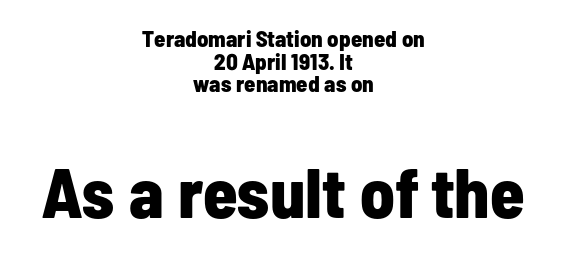
The image shows 70 px bold, condensed sans-serif type, upright; set centered, tight line spacing (0.98x), normal letter spacing, not underlined; the second (bottom) block is 3.04x larger; low stroke contrast and a medium x-height.
